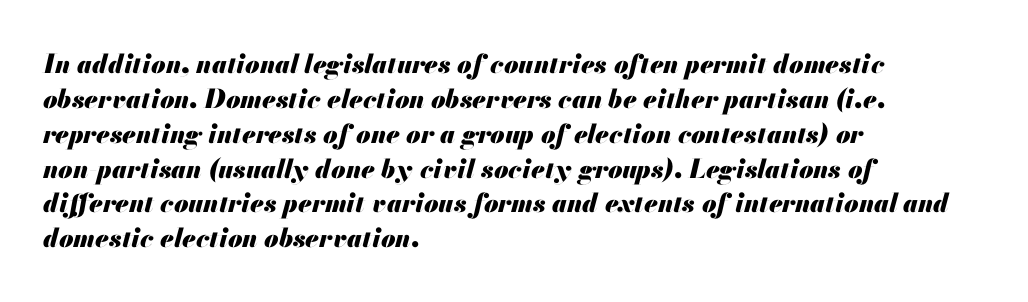
Descenders hang freely into open space. Is there much room between lines? A standard amount, neither cramped nor airy. This rendering uses left alignment, leaving the right contour irregular. Slanted lettering throughout.
